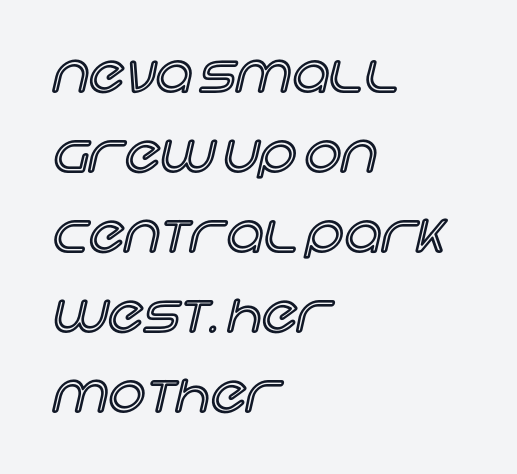
Q: Is the text italic (slanted)? A: Yes.
Q: Is the text underlined? A: No.
Q: How is the paragraph aligned? A: Left-aligned.
Q: Is the spacing between letters normal or unusually wide? A: Normal.
Q: Is the spacing between lines tight, normal or loose? A: Normal.
Q: Width (condensed, normal, or wide)? A: Normal.
Q: x-height? A: Large.
Q: Monospaced? A: No.
